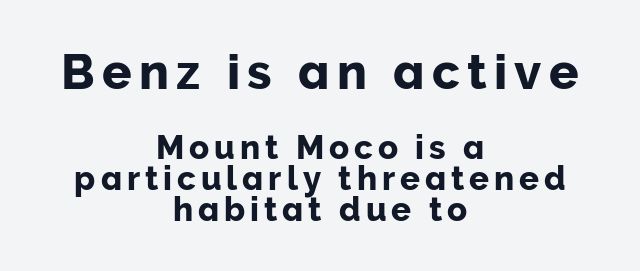
Q: Is the text italic (slanted)? A: No, it is upright.
Q: Is the typeface a serif or a sans-serif typeface? A: Sans-serif.
Q: Is the text underlined? A: No.
Q: How is the paragraph aligned? A: Centered.
Q: Is the spacing between lines tight, normal or loose? A: Tight.
Q: Which block of text is set in a larger size, the first (top) or the second (bottom)? A: The first (top) one.
Q: Width (condensed, normal, or wide)? A: Normal.
Q: Stroke contrast? A: Low.
Q: x-height? A: Medium.
Q: Monospaced? A: No.
